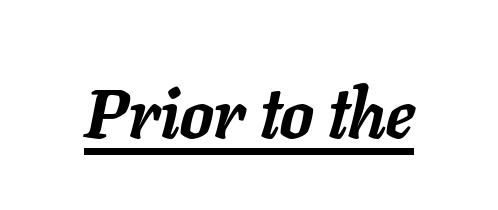
Q: Is the text bold? A: Yes.
Q: Is the text italic (slanted)? A: Yes, it leans right by about 11 degrees.
Q: Is the text underlined? A: Yes.
Q: Is the spacing between letters normal or unusually wide? A: Normal.
Q: Width (condensed, normal, or wide)? A: Normal.
Q: Stroke contrast? A: Low.
Q: x-height? A: Medium.
Q: Monospaced? A: No.
